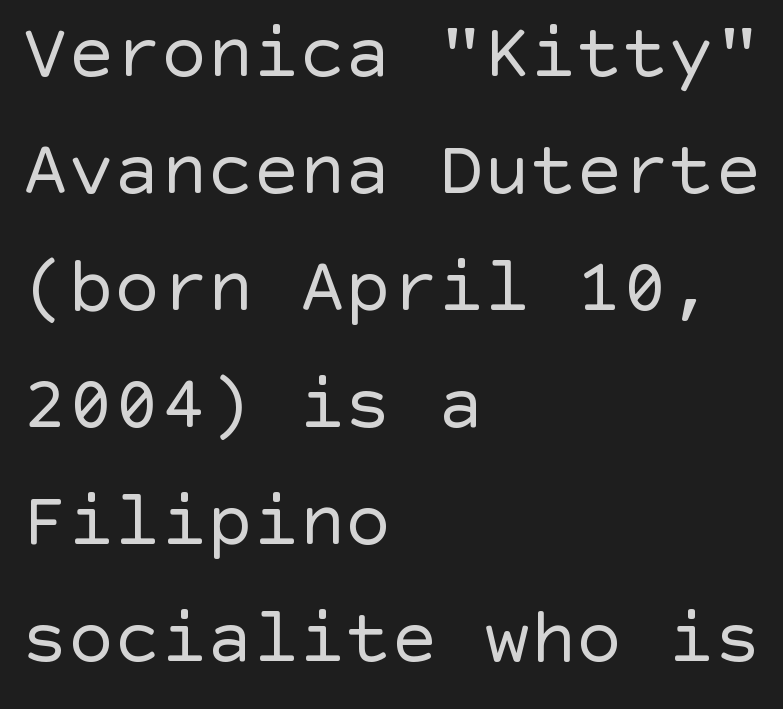
The image shows 77 px regular-weight sans-serif type, upright; set left-aligned, normal line spacing (1.52x), normal letter spacing, not underlined; a large x-height.
